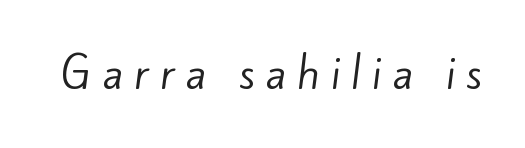
The image shows 41 px regular-weight sans-serif type; set unusually wide letter spacing (+0.26 em), not underlined; low stroke contrast and a small x-height.
